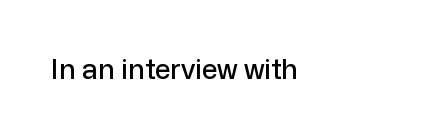
Q: Is the text italic (slanted)? A: No, it is upright.
Q: Is the typeface a serif or a sans-serif typeface? A: Sans-serif.
Q: Is the text underlined? A: No.
Q: Is the spacing between letters normal or unusually wide? A: Normal.
Q: Width (condensed, normal, or wide)? A: Normal.
Q: Stroke contrast? A: Low.
Q: x-height? A: Medium.
Q: Monospaced? A: No.
